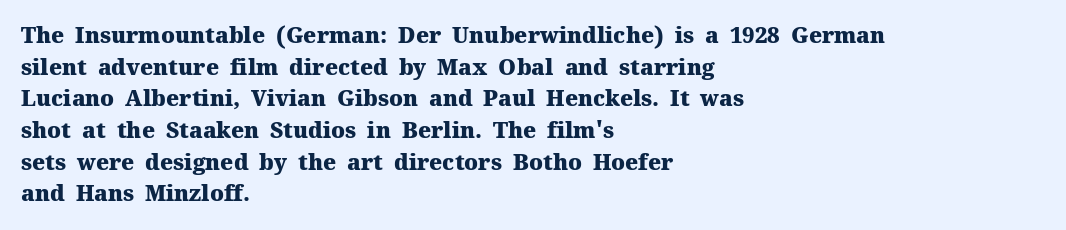
Q: Is the text bold? A: Yes.
Q: Is the text italic (slanted)? A: No, it is upright.
Q: Is the text underlined? A: No.
Q: How is the paragraph aligned? A: Left-aligned.
Q: Is the spacing between letters normal or unusually wide? A: Normal.
Q: Is the spacing between lines tight, normal or loose? A: Normal.
